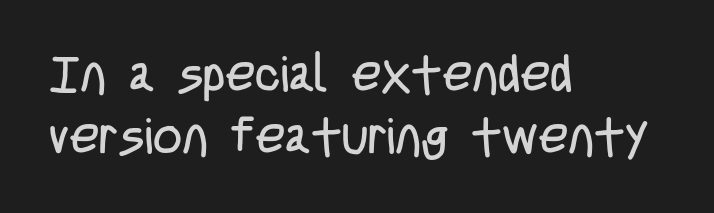
{"serif": "no", "italic": "no", "bold": "no", "weight": "regular", "width": "condensed", "stroke_contrast": "low", "x_height": "large", "monospaced": "no", "underline": "no", "align": "left", "line_spacing_ratio": 1.22, "letter_spacing": "normal", "letter_spacing_em": 0.0, "glyph_px": 51}
